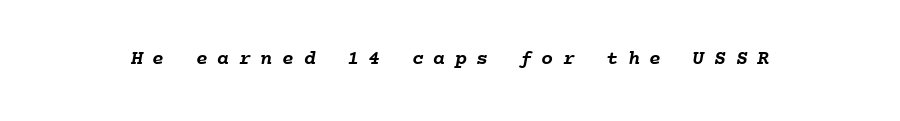
The image shows 20 px bold type; set unusually wide letter spacing (+0.48 em), not underlined.
